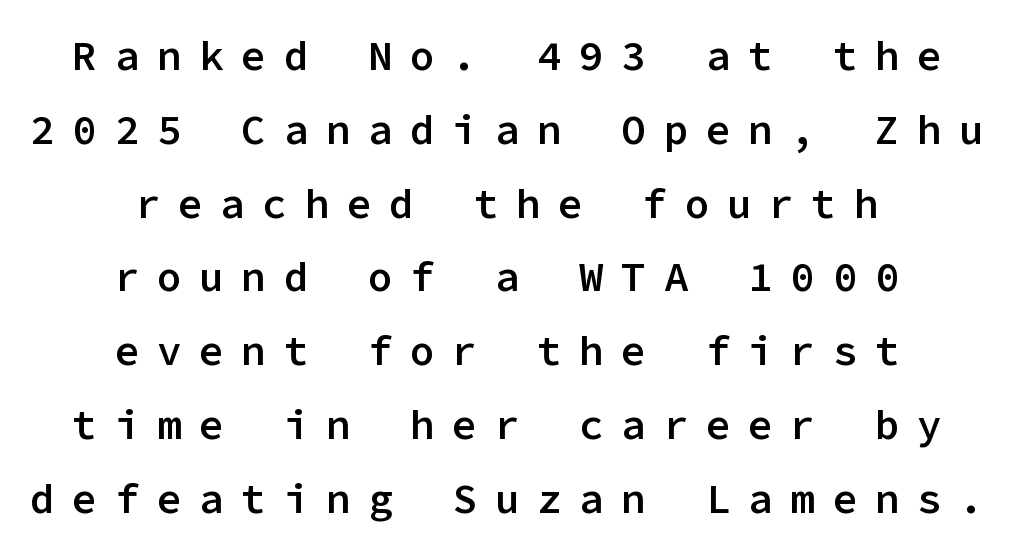
The image shows 41 px semibold sans-serif type, upright, monospaced; set centered, line spacing 1.8x, unusually wide letter spacing (+0.43 em), not underlined; low stroke contrast and a medium x-height.
